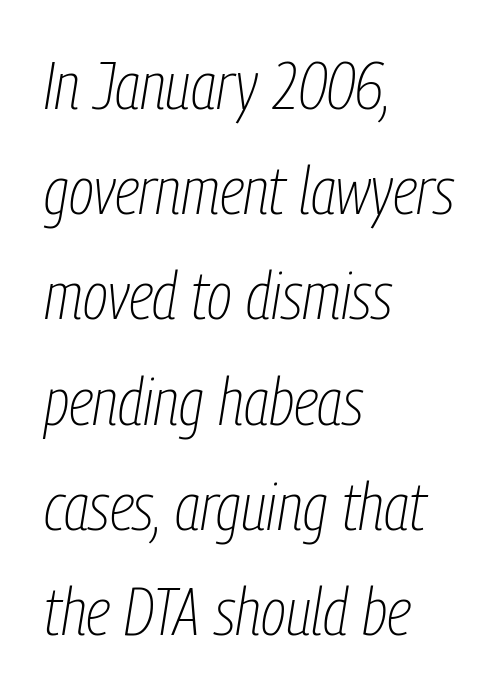
Type without underlining. Tracking value appears to be zero — textbook default spacing. Summary of vertical rhythm: regular, with standard interline spacing. Is the stroke heavy? The answer is a plain regular-or-lighter.
